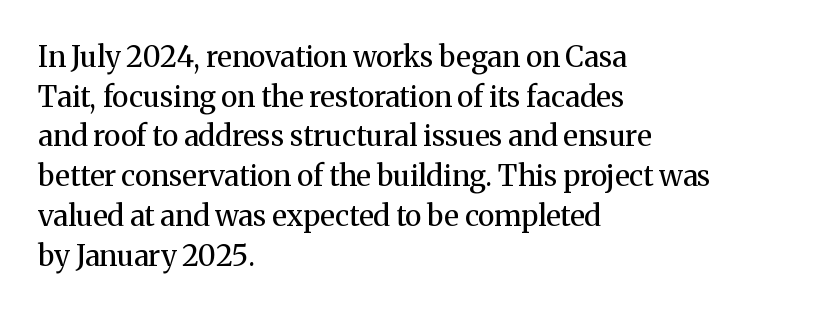
{"serif": "yes", "italic": "no", "bold": "no", "weight": "regular", "width": "normal", "stroke_contrast": "medium", "x_height": "medium", "monospaced": "no", "underline": "no", "align": "left", "line_spacing": "normal", "line_spacing_ratio": 1.37, "letter_spacing": "normal", "letter_spacing_em": 0.0, "glyph_px": 29}
